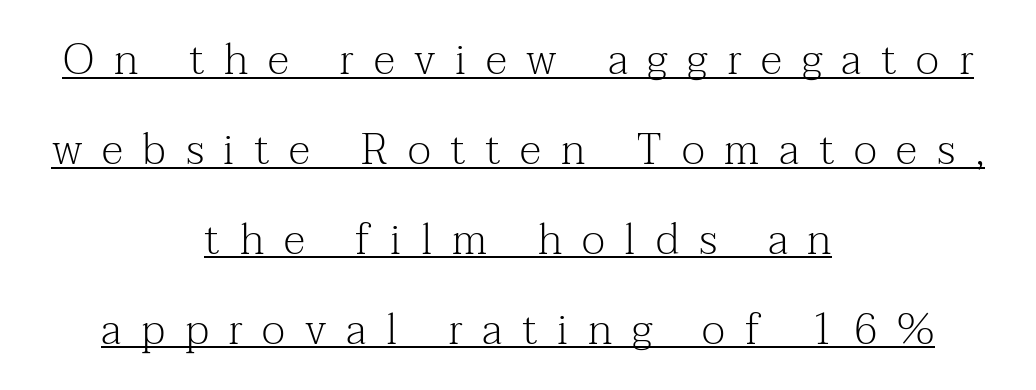
Ordinary non-slanted type is in use. The tracking reads as deliberately expanded to a designer's eye. Notice the wide empty band between every row — that's loose leading. Think of a printed novel: that variable character pitch is what you see here.
